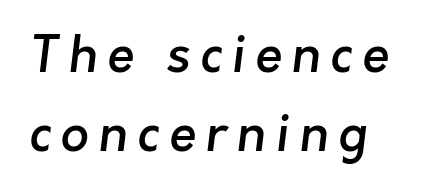
The letters advance in unequal steps, a hallmark of proportional type. The baseline area is clear. The setting favours the left margin, as ordinary paragraphs usually do. As a designer I'd log this as weight 600, semibold.
